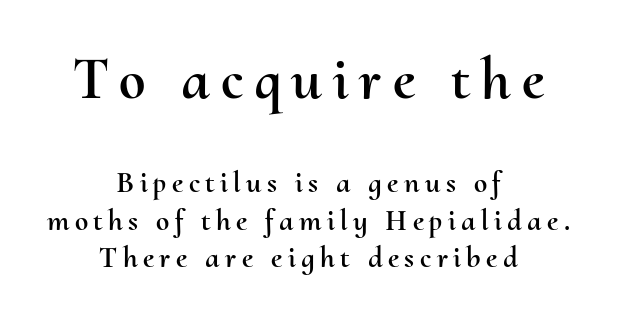
The image shows 60 px text type, upright; set centered, line spacing 1.24x, not underlined; the first (top) block is 2.0x larger; medium stroke contrast and a small x-height.
